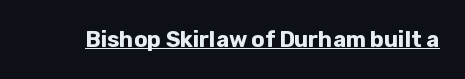
{"italic": "no", "bold": "yes", "underline": "yes", "letter_spacing": "normal", "letter_spacing_em": 0.0, "glyph_px": 22}
